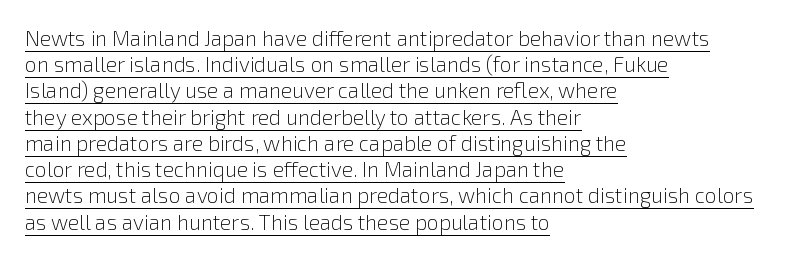
These lines are set flush left with a ragged right edge. Check the space under the baseline: a stroke is drawn there. The typography opts for an upright posture over an oblique one. Unbolded letterforms with no extra heft. In terms of letterspacing, this is plain default setting.
